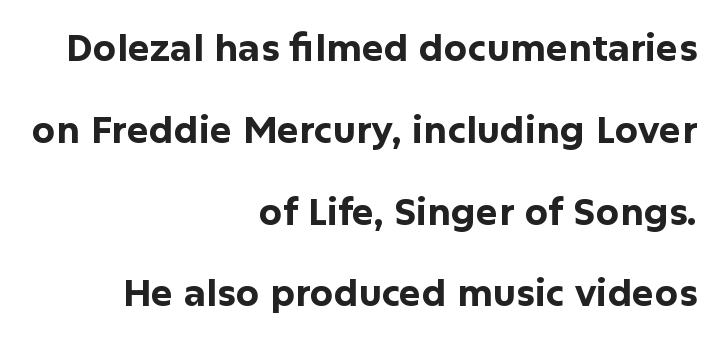
{"serif": "no", "italic": "no", "bold": "yes", "weight": "bold", "width": "normal", "stroke_contrast": "low", "x_height": "medium", "monospaced": "no", "underline": "no", "align": "right", "line_spacing": "loose", "line_spacing_ratio": 2.21, "letter_spacing": "normal", "letter_spacing_em": 0.0, "glyph_px": 37}
